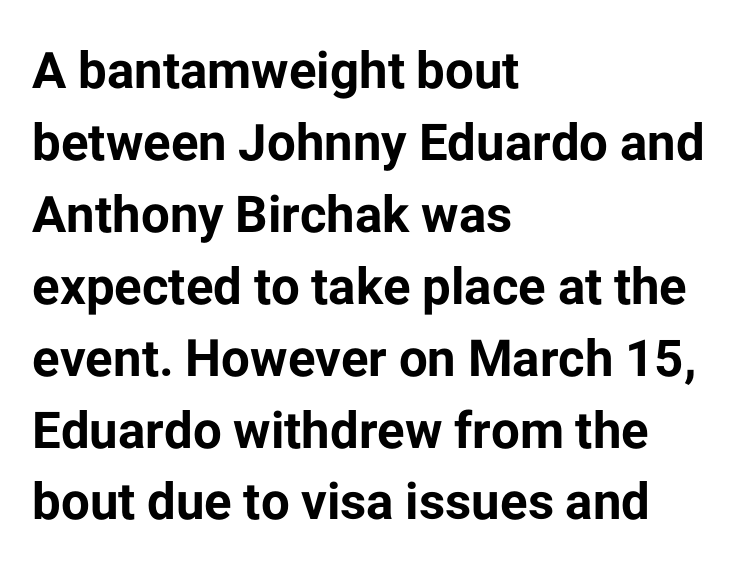
A bare baseline throughout the passage. Teacher's note: observe the even left margin — that is flush-left alignment. The type family on display is of the sans-serif kind. The passage shown stacks its lines at a standard gap. Character widths vary here, with narrow letters taking less room than wide ones. Is the letter spacing exaggerated? No — it looks like the ordinary default.
